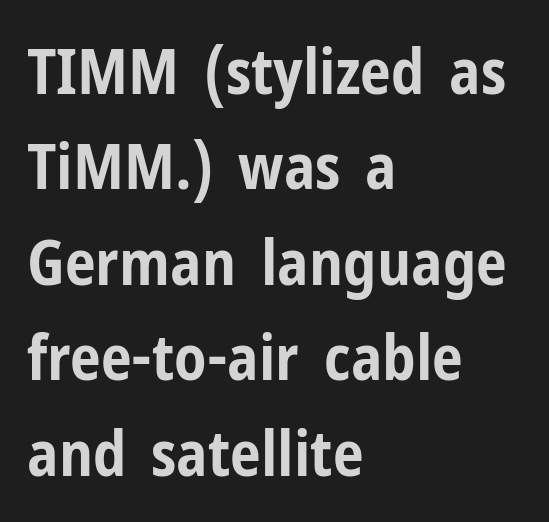
Heft: maximum for text — a bold. Alignment: flush left. The block of text has a typical density, with ordinary space between rows. What stands out about the letter spacing? Nothing — it is the standard amount. The type family on display is of the sans-serif kind.
